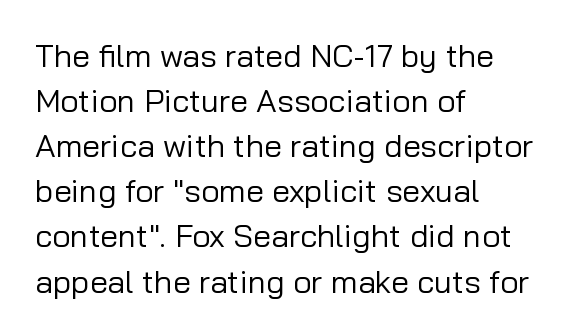
{"serif": "no", "italic": "no", "bold": "no", "weight": "regular", "width": "normal", "stroke_contrast": "low", "x_height": "medium", "monospaced": "no", "underline": "no", "align": "left", "line_spacing": "normal", "line_spacing_ratio": 1.41, "letter_spacing": "normal", "letter_spacing_em": 0.0, "glyph_px": 32}
